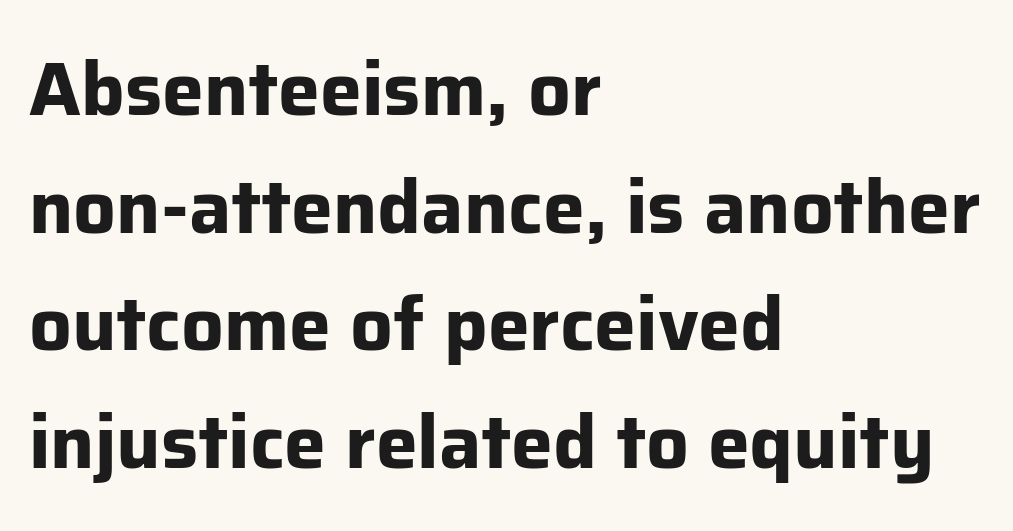
Spacing verdict: proportional, widths tailored to each character. How heavy is the stroke? Heavy — this is a bold. You can tell from the bare stems that sans-serif type was used. Short and long lines alike share a common starting point at left.
